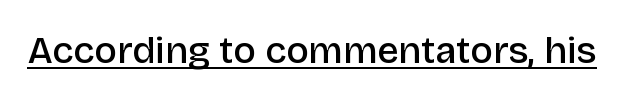
{"serif": "no", "italic": "no", "bold": "semi", "weight": "semibold", "width": "normal", "stroke_contrast": "low", "x_height": "large", "monospaced": "no", "underline": "yes", "letter_spacing": "normal", "letter_spacing_em": 0.0, "glyph_px": 38}
